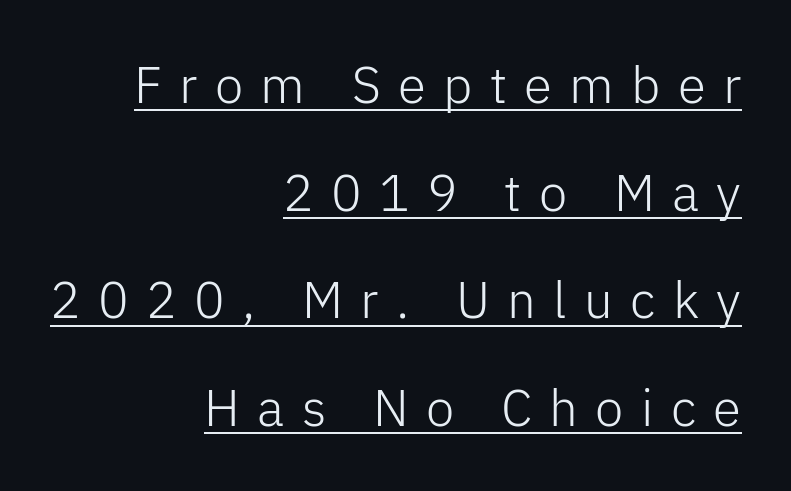
The image shows 51 px light sans-serif type, upright; set right-aligned, loose line spacing (2.11x), unusually wide letter spacing (+0.34 em), underlined; low stroke contrast and a medium x-height.
